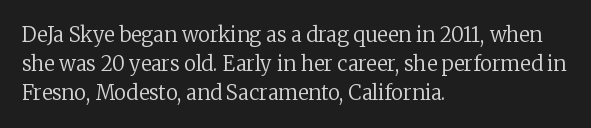
Q: Is the text bold? A: No.
Q: Is the text italic (slanted)? A: No, it is upright.
Q: Is the text underlined? A: No.
Q: How is the paragraph aligned? A: Left-aligned.
Q: Is the spacing between letters normal or unusually wide? A: Normal.
Q: Is the spacing between lines tight, normal or loose? A: Normal.
